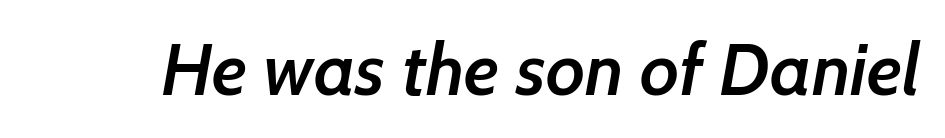
The image shows 73 px semibold sans-serif type; set normal letter spacing, not underlined; low stroke contrast and a medium x-height.
